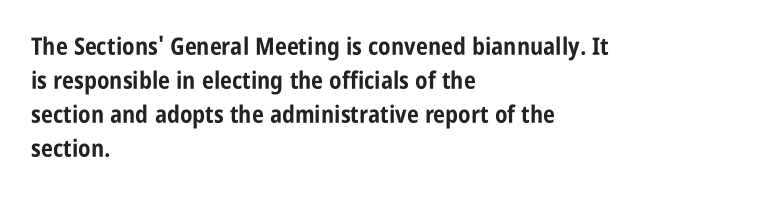
The image shows 24 px bold type, upright; set left-aligned, normal line spacing (1.42x), normal letter spacing, not underlined.
